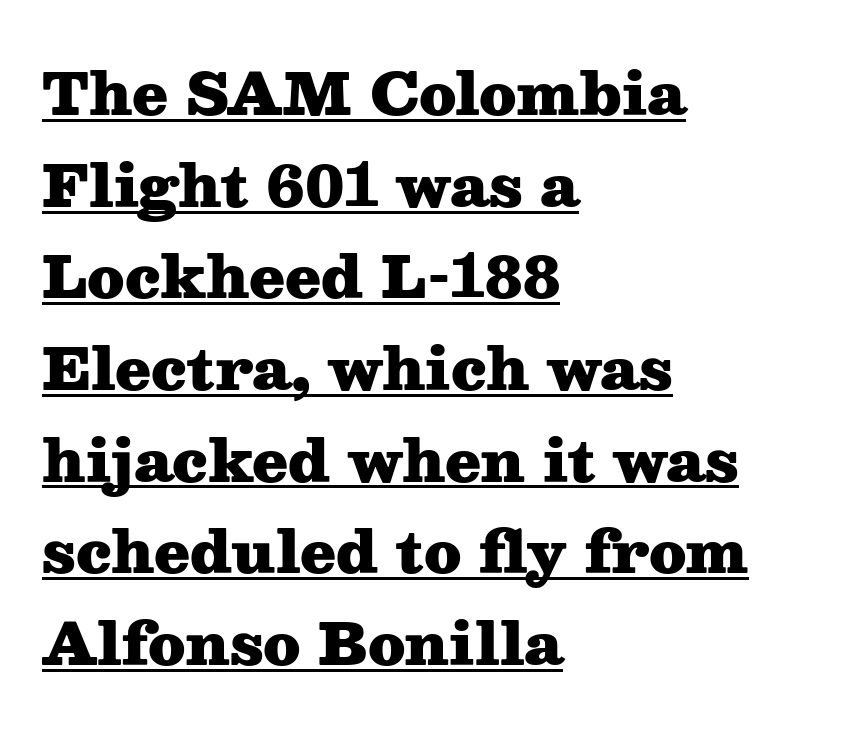
The image shows 58 px heavy, wide serif type, upright; set left-aligned, normal line spacing (1.58x), normal letter spacing, underlined; medium stroke contrast and a medium x-height.
